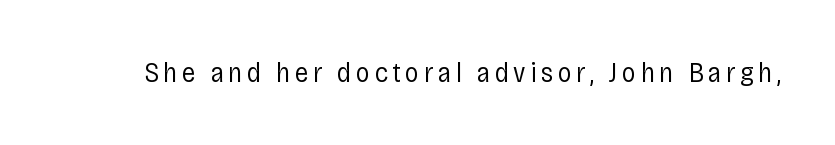
Q: Is the text bold? A: No.
Q: Is the text italic (slanted)? A: No, it is upright.
Q: Is the typeface a serif or a sans-serif typeface? A: Sans-serif.
Q: Is the text underlined? A: No.
Q: Width (condensed, normal, or wide)? A: Condensed.
Q: Stroke contrast? A: Low.
Q: x-height? A: Large.
Q: Monospaced? A: No.
